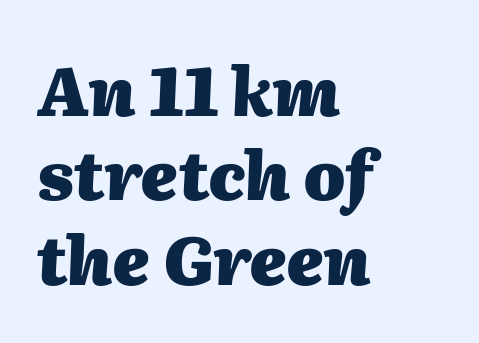
The image shows 67 px heavy type, italic (leaning right); set left-aligned, normal line spacing (1.26x), normal letter spacing, not underlined; medium stroke contrast and a medium x-height.
